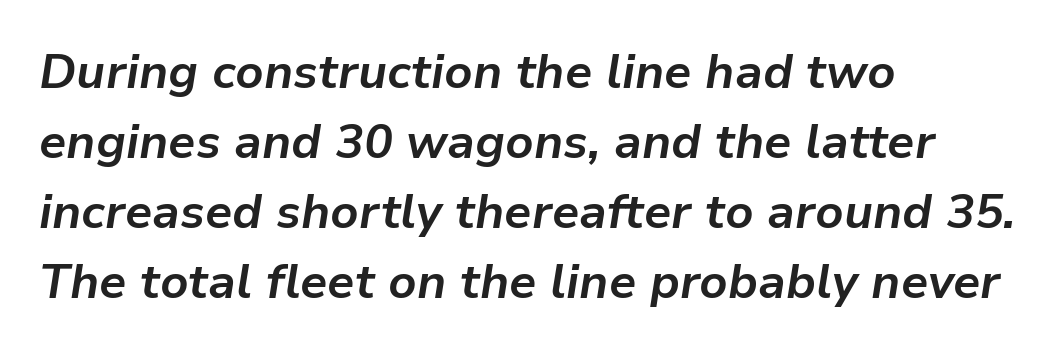
This sample uses plain, unmodified letter spacing. The rendering anchors every line to the left-hand side. The letters advance in unequal steps, a hallmark of proportional type. An italicized treatment has been applied to the whole sample. These words are printed bold, with thick strokes throughout.
